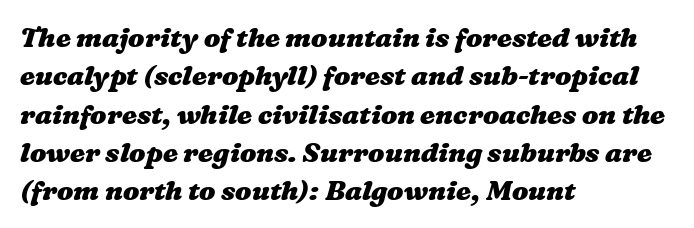
{"bold": "yes", "underline": "no", "align": "left", "line_spacing": "normal", "line_spacing_ratio": 1.42, "letter_spacing": "normal", "letter_spacing_em": 0.0, "glyph_px": 27}
